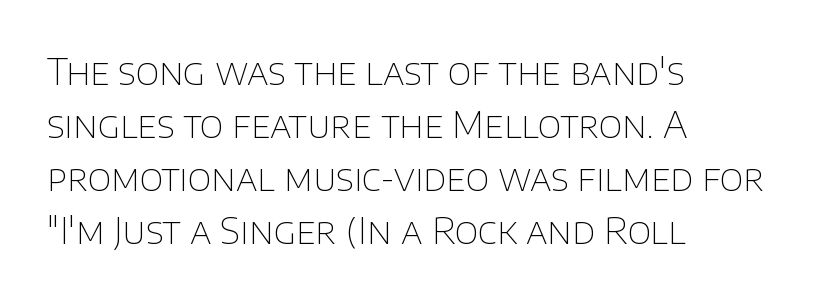
{"serif": "no", "italic": "no", "bold": "no", "weight": "thin", "width": "normal", "stroke_contrast": "low", "x_height": "large", "monospaced": "no", "underline": "no", "align": "left", "line_spacing": "normal", "line_spacing_ratio": 1.47, "letter_spacing": "normal", "letter_spacing_em": 0.0, "glyph_px": 36}
